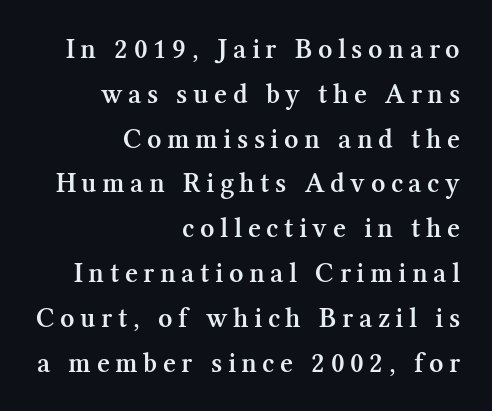
The letters advance in unequal steps, a hallmark of proportional type. The gap between lines stays unmarked. Interline gaps are of average width in this sample. Tracking value appears strongly positive — letters spread wide.
